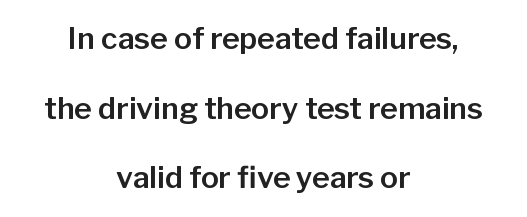
{"serif": "no", "italic": "no", "width": "normal", "stroke_contrast": "low", "x_height": "medium", "monospaced": "no", "underline": "no", "align": "center", "line_spacing": "loose", "line_spacing_ratio": 2.32, "letter_spacing": "normal", "letter_spacing_em": 0.0, "glyph_px": 30}
